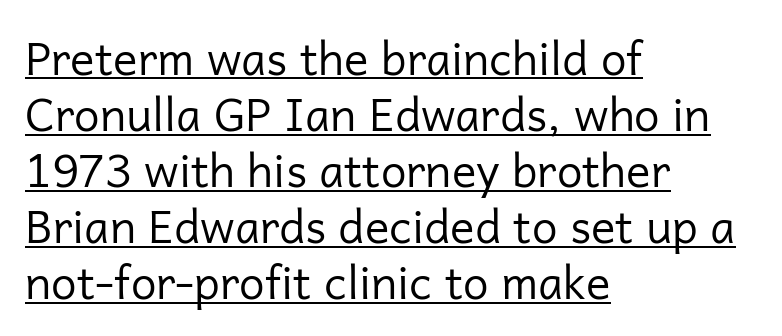
Here the glyphs are tracked normally, forming tight word shapes. Every stem runs plumb, perpendicular to the baseline. Spacing verdict: proportional, widths tailored to each character. No heavy texture on the line: the type isn't bold.
